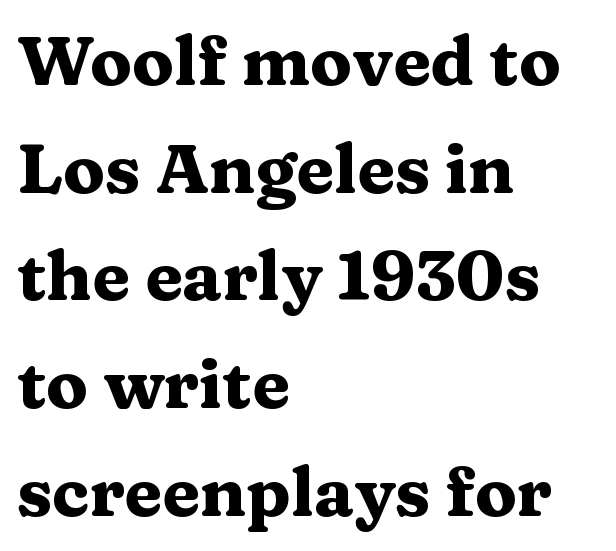
Line beginnings align vertically; line endings do not. The face used here is proportionally spaced, like ordinary book or web type. Words float on clear page, feet unadorned. The characters display serif detailing at their extremities.
